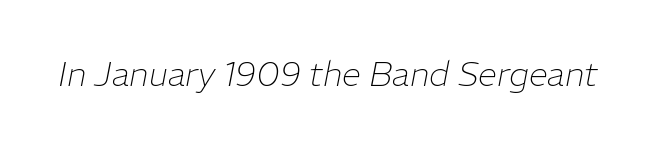
{"italic": "yes", "lean": "right", "slant_degrees": 11, "bold": "no", "weight": "thin", "width": "normal", "stroke_contrast": "low", "x_height": "medium", "monospaced": "no", "underline": "no", "letter_spacing": "normal", "letter_spacing_em": 0.0, "glyph_px": 34}
